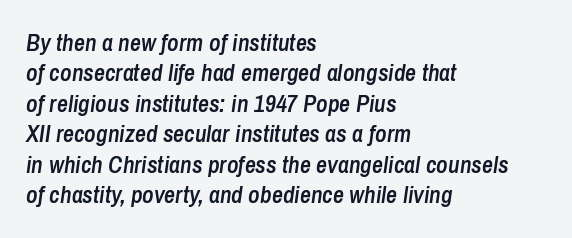
Q: Is the text bold? A: Semi-bold.
Q: Is the text italic (slanted)? A: Yes, it leans right by about 8 degrees.
Q: Is the text underlined? A: No.
Q: How is the paragraph aligned? A: Left-aligned.
Q: Is the spacing between letters normal or unusually wide? A: Normal.
Q: Is the spacing between lines tight, normal or loose? A: Normal.
